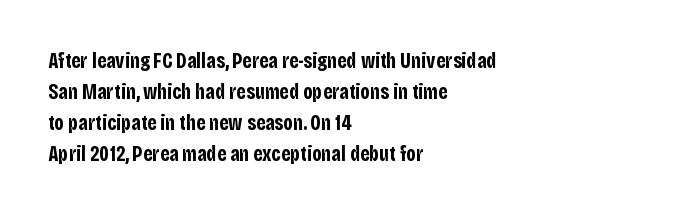
{"italic": "no", "bold": "yes", "underline": "no", "align": "left", "line_spacing": "normal", "line_spacing_ratio": 1.48, "letter_spacing": "normal", "letter_spacing_em": 0.0, "glyph_px": 21}
